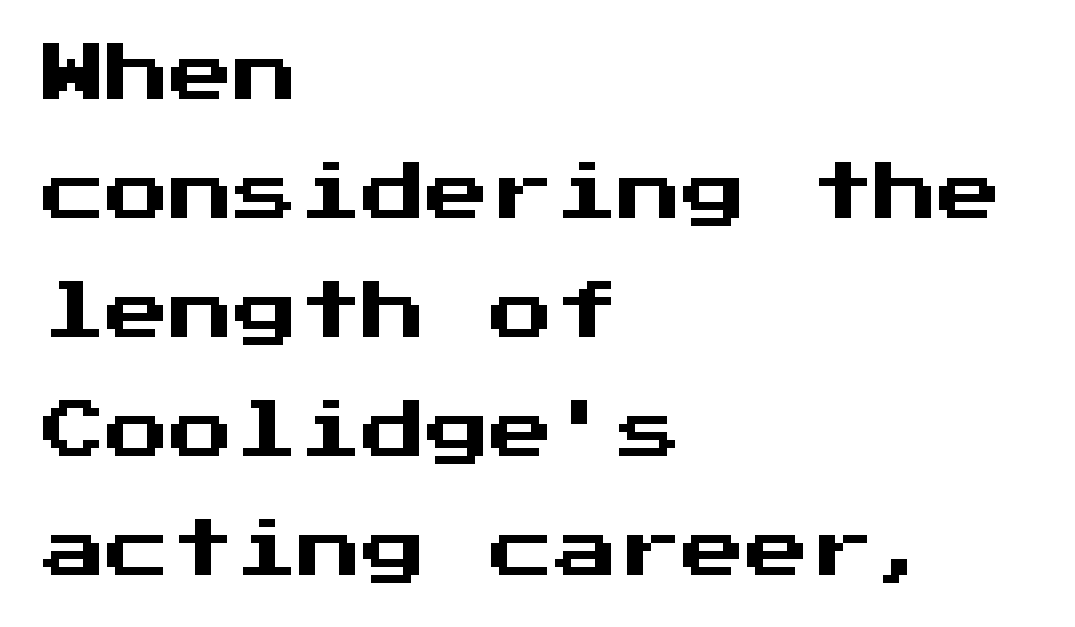
Q: Is the text italic (slanted)? A: No, it is upright.
Q: Is the typeface a serif or a sans-serif typeface? A: Sans-serif.
Q: Is the text underlined? A: No.
Q: How is the paragraph aligned? A: Left-aligned.
Q: Is the spacing between letters normal or unusually wide? A: Normal.
Q: Width (condensed, normal, or wide)? A: Normal.
Q: Stroke contrast? A: Medium.
Q: x-height? A: Medium.
Q: Monospaced? A: Yes.
